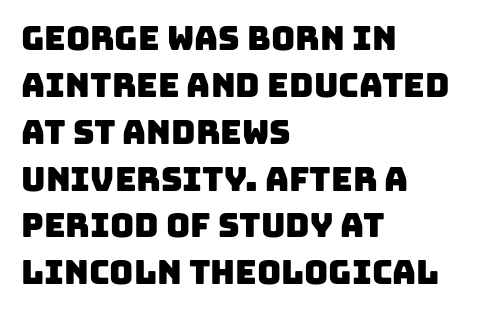
Q: Is the typeface a serif or a sans-serif typeface? A: Sans-serif.
Q: Is the text underlined? A: No.
Q: How is the paragraph aligned? A: Left-aligned.
Q: Is the spacing between letters normal or unusually wide? A: Normal.
Q: Is the spacing between lines tight, normal or loose? A: Normal.
Q: Width (condensed, normal, or wide)? A: Normal.
Q: Stroke contrast? A: Low.
Q: x-height? A: Large.
Q: Monospaced? A: No.
